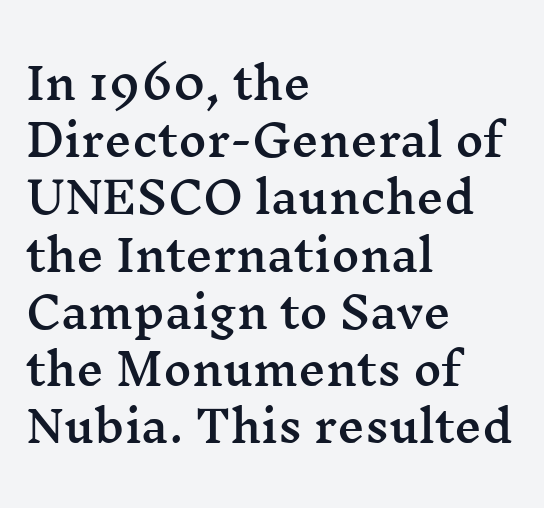
{"serif": "yes", "italic": "no", "width": "wide", "stroke_contrast": "medium", "x_height": "medium", "monospaced": "no", "underline": "no", "align": "left", "line_spacing": "normal", "line_spacing_ratio": 1.33, "letter_spacing": "normal", "letter_spacing_em": 0.0, "glyph_px": 43}
